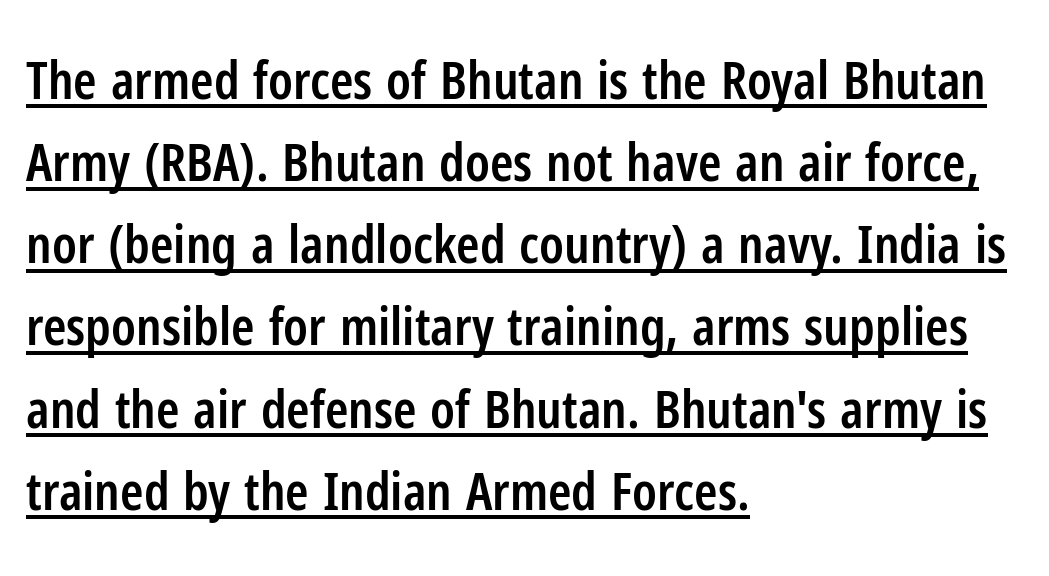
Q: Is the text bold? A: Semi-bold.
Q: Is the text italic (slanted)? A: No, it is upright.
Q: Is the typeface a serif or a sans-serif typeface? A: Sans-serif.
Q: Is the text underlined? A: Yes.
Q: How is the paragraph aligned? A: Left-aligned.
Q: Is the spacing between letters normal or unusually wide? A: Normal.
Q: Is the spacing between lines tight, normal or loose? A: Normal.
Q: Width (condensed, normal, or wide)? A: Condensed.
Q: Stroke contrast? A: Low.
Q: x-height? A: Medium.
Q: Monospaced? A: No.
